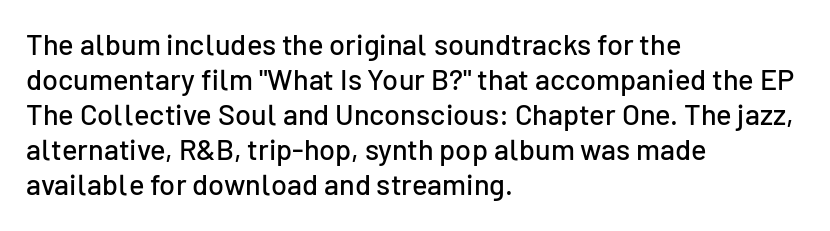
Notice how the stems are strictly vertical — no italics here. Character widths vary here, with narrow letters taking less room than wide ones. Letterform terminals end flat and unadorned throughout the passage. Observe the ordinary spacing: letters are neighbours, not strangers.
